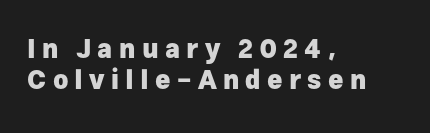
These lines have a slow, spaced-out rhythm from letter to letter. No word sits above an underline. Rendered with straight, roman letterforms. Left-aligned paragraph, ragged on the right. Plenty of ink on the page — the face is bold.
